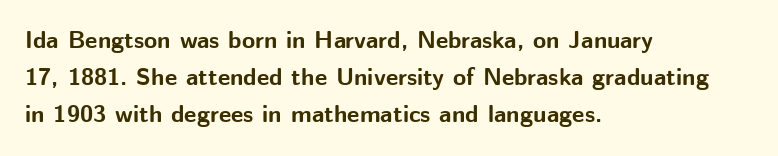
The image shows 24 px bold type, upright; set left-aligned, normal line spacing (1.54x), normal letter spacing, not underlined.
